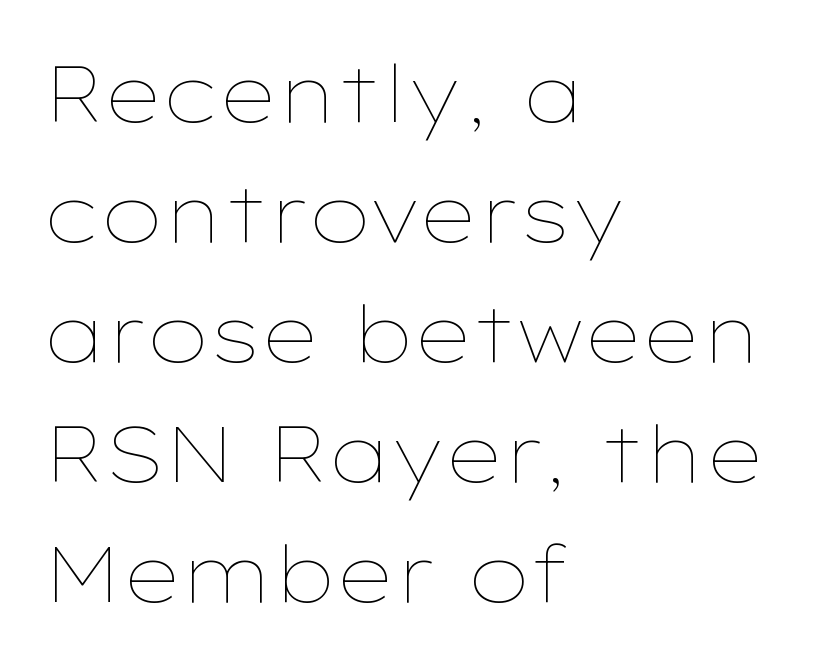
Q: Is the text bold? A: No.
Q: Is the text italic (slanted)? A: No, it is upright.
Q: Is the text underlined? A: No.
Q: How is the paragraph aligned? A: Left-aligned.
Q: Is the spacing between letters normal or unusually wide? A: Normal.
Q: Is the spacing between lines tight, normal or loose? A: Normal.
Q: Width (condensed, normal, or wide)? A: Wide.
Q: Stroke contrast? A: Low.
Q: x-height? A: Medium.
Q: Monospaced? A: No.
